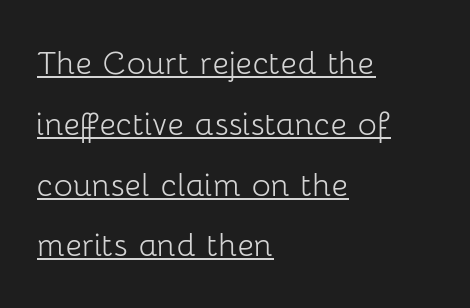
The lettering holds an erect, upright posture throughout. This sample keeps an unexceptional amount of space between lines. The paragraph shown leans on its left margin. A typesetter would call this proportional, since set widths differ per character.
